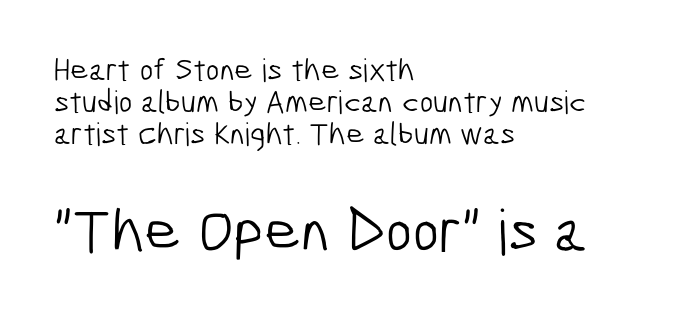
{"serif": "no", "bold": "no", "weight": "light", "width": "condensed", "stroke_contrast": "low", "x_height": "medium", "monospaced": "no", "underline": "no", "align": "left", "line_spacing": "tight", "line_spacing_ratio": 1.0, "letter_spacing": "normal", "letter_spacing_em": 0.0, "larger_block": "second", "size_ratio": 1.97, "glyph_px": 63}
